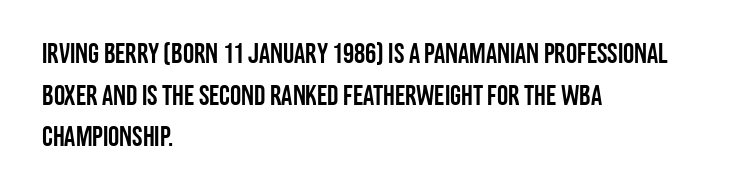
Q: Is the text italic (slanted)? A: No, it is upright.
Q: Is the typeface a serif or a sans-serif typeface? A: Sans-serif.
Q: Is the text underlined? A: No.
Q: How is the paragraph aligned? A: Left-aligned.
Q: Is the spacing between letters normal or unusually wide? A: Normal.
Q: Is the spacing between lines tight, normal or loose? A: Normal.
Q: Width (condensed, normal, or wide)? A: Condensed.
Q: Stroke contrast? A: Low.
Q: x-height? A: Large.
Q: Monospaced? A: No.
